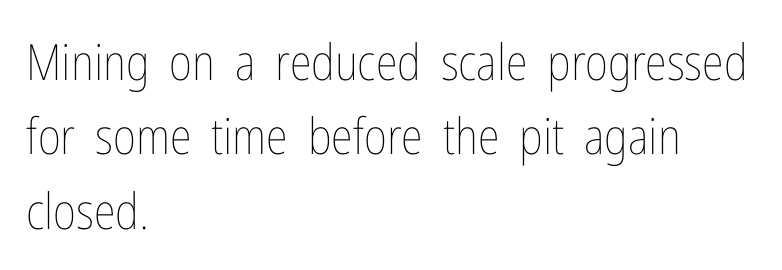
Q: Is the text bold? A: No.
Q: Is the text italic (slanted)? A: No, it is upright.
Q: Is the text underlined? A: No.
Q: How is the paragraph aligned? A: Left-aligned.
Q: Is the spacing between letters normal or unusually wide? A: Normal.
Q: Is the spacing between lines tight, normal or loose? A: Normal.
Q: Width (condensed, normal, or wide)? A: Condensed.
Q: Stroke contrast? A: Low.
Q: x-height? A: Medium.
Q: Monospaced? A: No.
